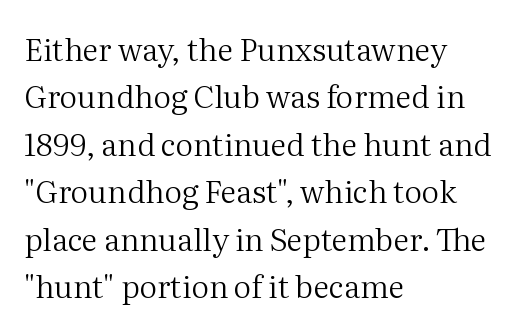
Weight: in the light-to-regular range. Lines of text with bare space underneath. These lines were composed using upright roman letters. Character widths vary here, with narrow letters taking less room than wide ones. The block of text has a typical density, with ordinary space between rows.
